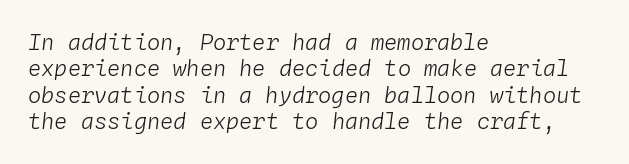
Q: Is the text bold? A: No.
Q: Is the text italic (slanted)? A: Yes, it leans right by about 4 degrees.
Q: Is the text underlined? A: No.
Q: How is the paragraph aligned? A: Left-aligned.
Q: Is the spacing between letters normal or unusually wide? A: Normal.
